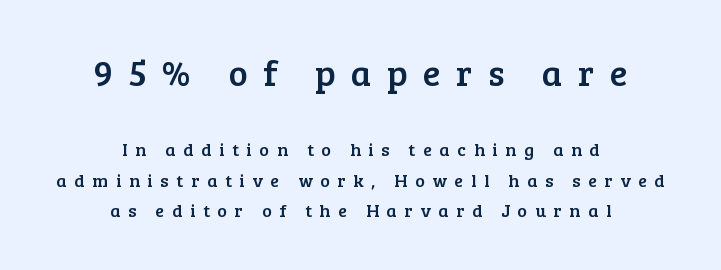
Any mark beneath the type? The region is blank. Substantial extra tracking has been applied to these lines. The specimen reads as upright at a glance. The passage shown begins with its larger block and ends with its smaller one. Horizontally, the lines are justified to the midpoint only.
